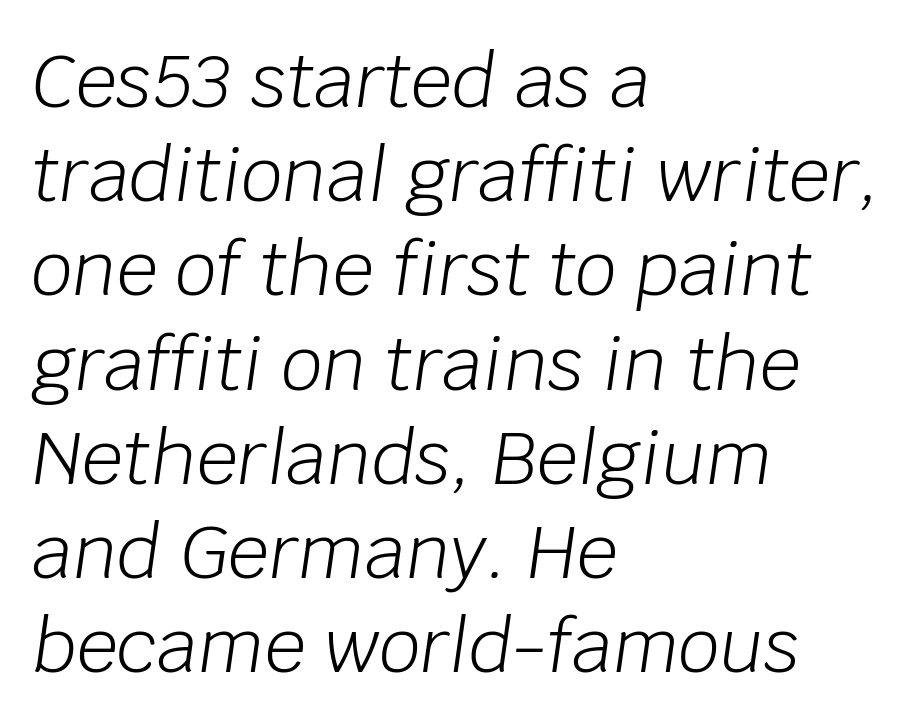
The image shows 73 px light type, italic (leaning right); set left-aligned, normal line spacing (1.29x), normal letter spacing, not underlined; low stroke contrast and a large x-height.
